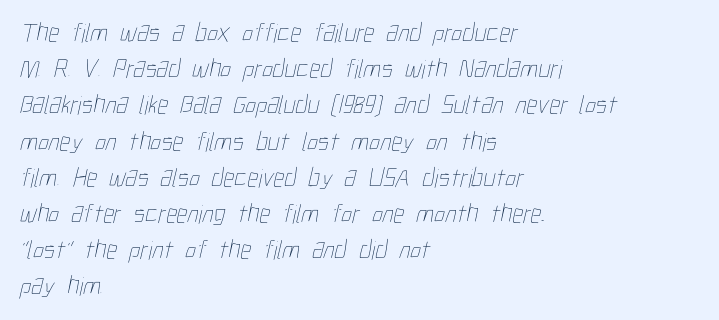
Q: Is the text bold? A: No.
Q: Is the text underlined? A: No.
Q: How is the paragraph aligned? A: Left-aligned.
Q: Is the spacing between letters normal or unusually wide? A: Normal.
Q: Is the spacing between lines tight, normal or loose? A: Normal.
